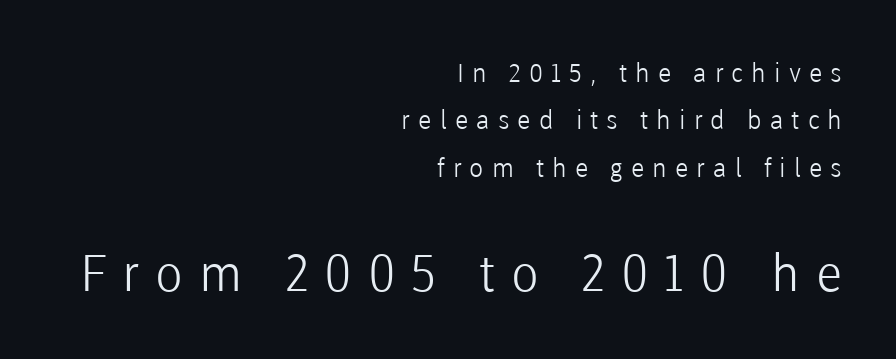
{"serif": "no", "italic": "no", "bold": "no", "weight": "light", "width": "normal", "stroke_contrast": "low", "x_height": "medium", "monospaced": "no", "underline": "no", "align": "right", "line_spacing_ratio": 1.82, "letter_spacing": "wide", "letter_spacing_em": 0.31, "larger_block": "second", "size_ratio": 1.96, "glyph_px": 51}
